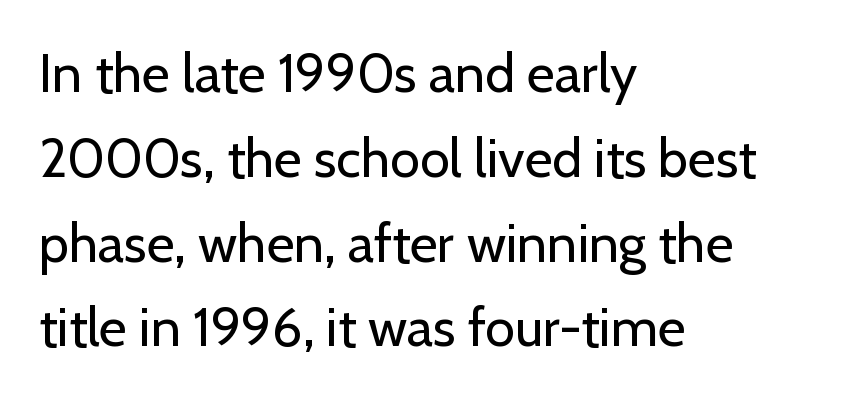
The image shows 54 px regular-weight sans-serif type, upright; set left-aligned, normal line spacing (1.57x), normal letter spacing, not underlined; low stroke contrast and a medium x-height.
